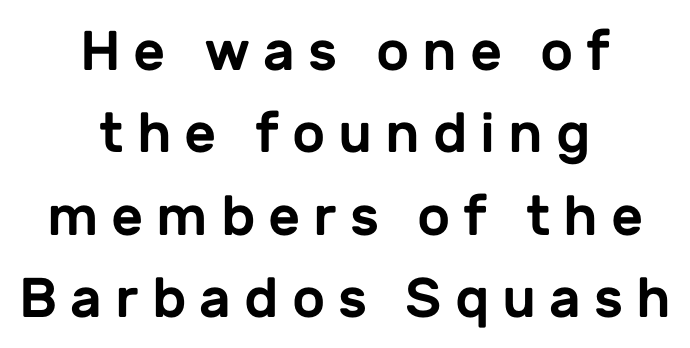
Q: Is the text italic (slanted)? A: No, it is upright.
Q: Is the typeface a serif or a sans-serif typeface? A: Sans-serif.
Q: Is the text underlined? A: No.
Q: How is the paragraph aligned? A: Centered.
Q: Is the spacing between letters normal or unusually wide? A: Unusually wide.
Q: Is the spacing between lines tight, normal or loose? A: Normal.
Q: Width (condensed, normal, or wide)? A: Normal.
Q: Stroke contrast? A: Low.
Q: x-height? A: Medium.
Q: Monospaced? A: No.
